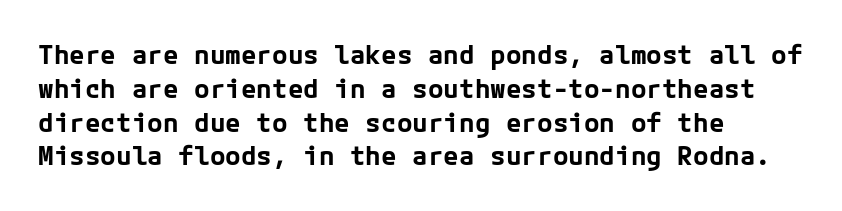
{"italic": "no", "bold": "yes", "underline": "no", "align": "left", "line_spacing": "normal", "line_spacing_ratio": 1.3, "letter_spacing": "normal", "letter_spacing_em": 0.0, "glyph_px": 26}
